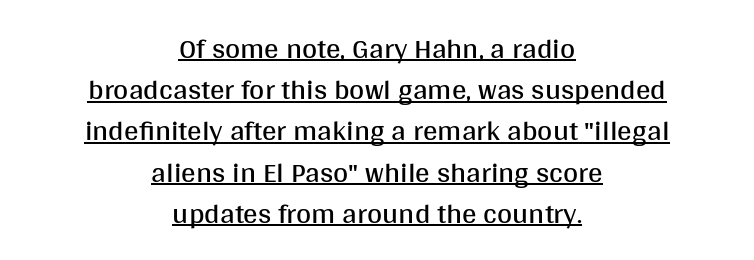
The image shows 29 px regular-weight sans-serif type, upright; set centered, normal line spacing (1.42x), normal letter spacing, underlined; medium stroke contrast and a large x-height.
